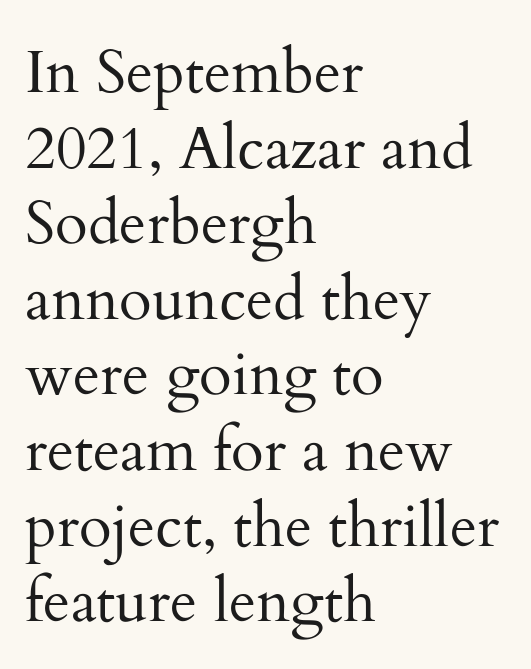
Stroke mass is kept to a normal reading level or below. Notice how descenders clear the ascenders below comfortably — that's standard leading. No extra tracking has been applied to these lines. It's the straight-up-and-down kind of type. The baseline area is clear. Typographically, this falls in the serif category.
